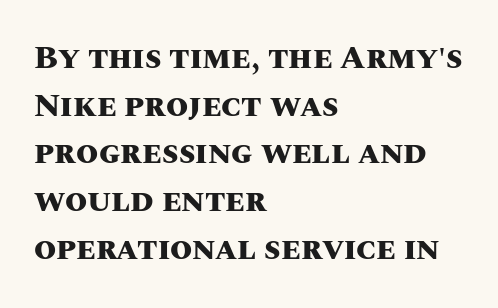
The line-height multiplier appears to be the usual default. Typeset ragged right — the left edge is the straight one. Observe the ordinary spacing: letters are neighbours, not strangers. Thick stems and heavy bowls — unmistakably bold. The specimen reads as upright at a glance. These lines are rendered in a variable-pitch font.
